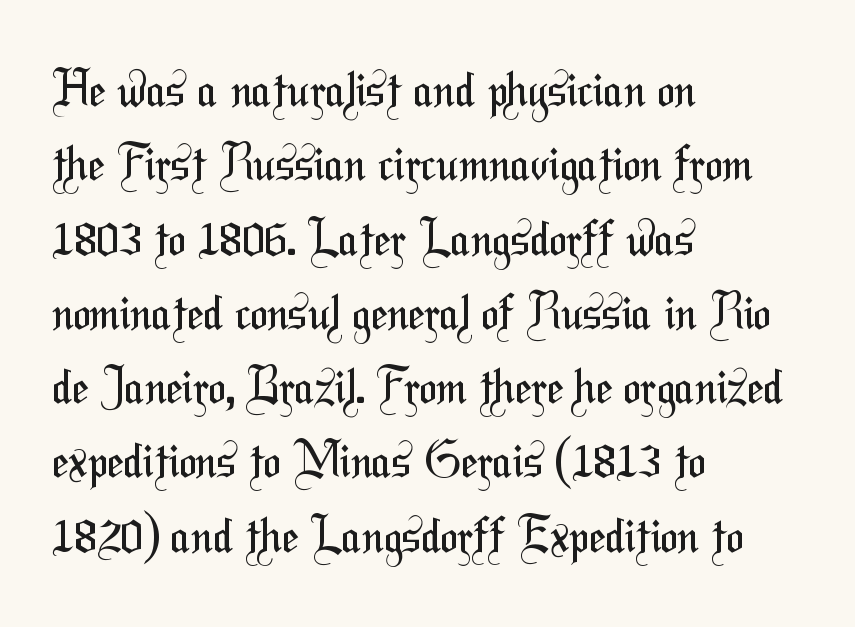
{"serif": "no", "bold": "no", "weight": "regular", "width": "condensed", "stroke_contrast": "medium", "x_height": "medium", "monospaced": "no", "underline": "no", "align": "left", "line_spacing": "normal", "line_spacing_ratio": 1.58, "letter_spacing": "normal", "letter_spacing_em": 0.0, "glyph_px": 47}
